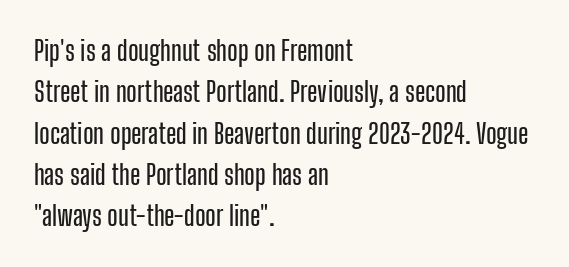
{"italic": "no", "underline": "no", "align": "left", "line_spacing": "normal", "line_spacing_ratio": 1.53, "letter_spacing": "normal", "letter_spacing_em": 0.0, "glyph_px": 27}
